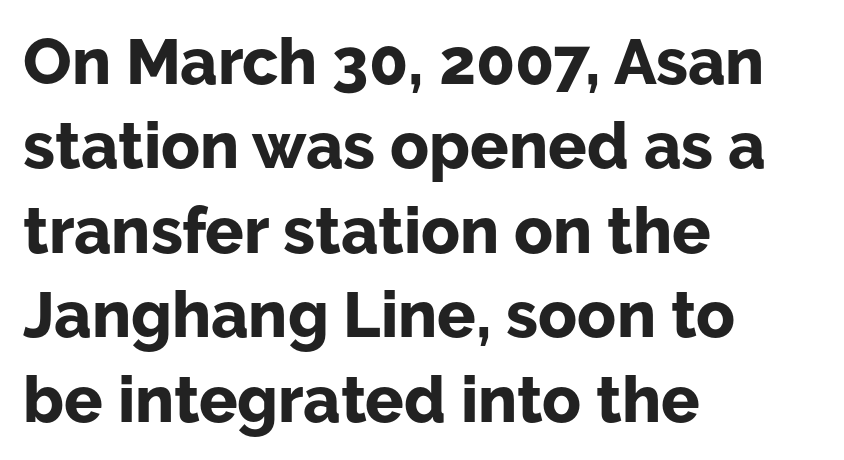
Spacing between characters is what you'd get straight out of the box. Look at the bottom of the vertical strokes: they stop flat, with no serifs. Students, observe: this is what conventionally led text looks like. The glyphs are unaccompanied by any horizontal stroke below them. Each glyph is drawn with heavy, bold strokes. Upright lettering throughout.
